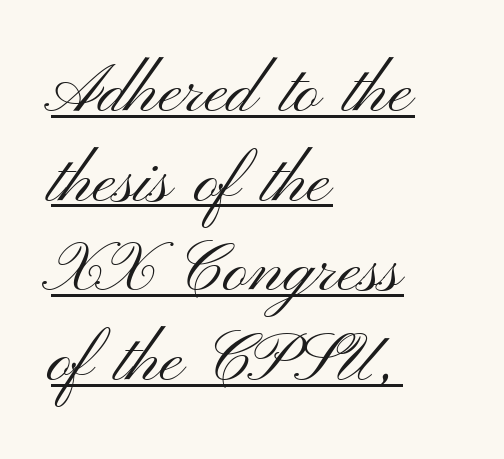
{"serif": "no", "bold": "no", "weight": "light", "width": "wide", "stroke_contrast": "medium", "x_height": "small", "monospaced": "no", "underline": "yes", "align": "left", "line_spacing": "normal", "line_spacing_ratio": 1.3, "letter_spacing": "normal", "letter_spacing_em": 0.0, "glyph_px": 69}
